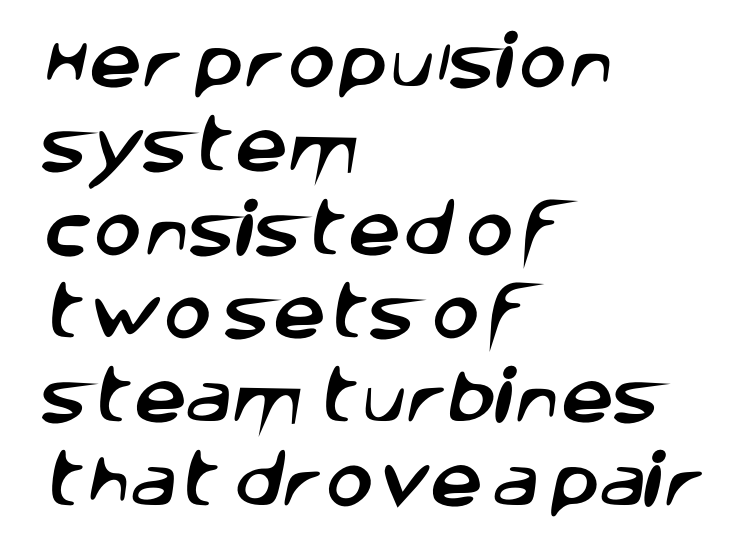
{"serif": "no", "width": "normal", "stroke_contrast": "low", "x_height": "large", "monospaced": "no", "underline": "no", "align": "left", "line_spacing": "normal", "line_spacing_ratio": 1.42, "letter_spacing": "normal", "letter_spacing_em": 0.0, "glyph_px": 59}
